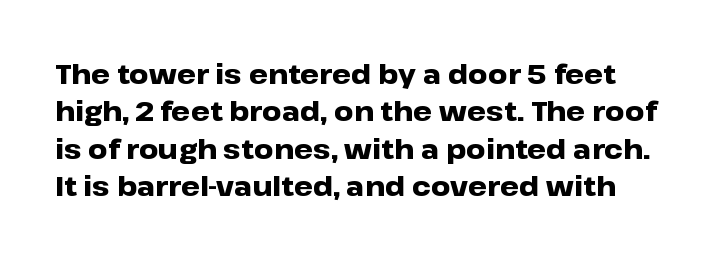
Typographic density is high because the face is bold. The string is rendered with underlining switched off. A normal amount of white space separates one row of letters from the next. The lettering holds an erect, upright posture throughout. Letter spacing: default.
